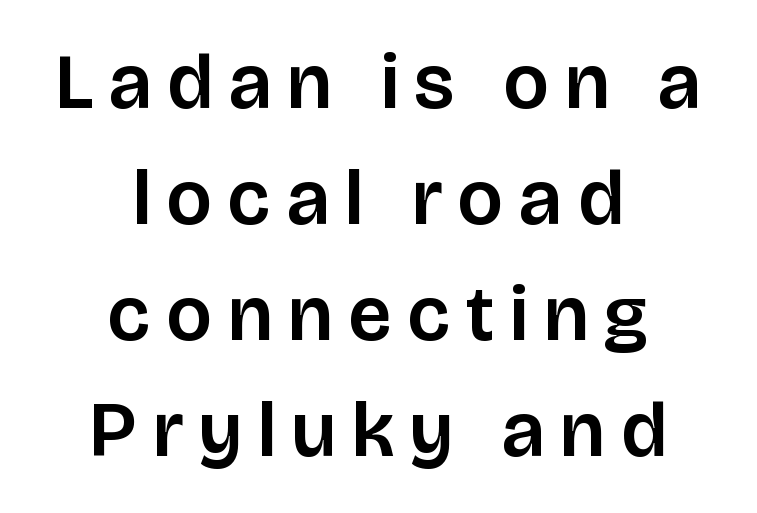
The image shows 79 px sans-serif type, upright; set centered, normal line spacing (1.47x), unusually wide letter spacing (+0.2 em), not underlined; low stroke contrast and a large x-height.
